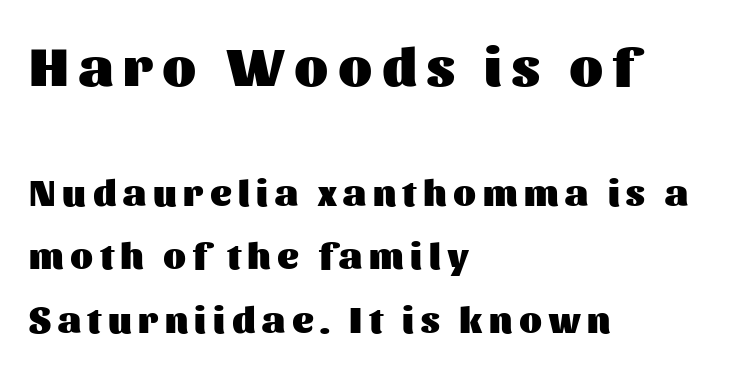
Q: Is the text bold? A: Yes.
Q: Is the text italic (slanted)? A: No, it is upright.
Q: Is the typeface a serif or a sans-serif typeface? A: Sans-serif.
Q: Is the text underlined? A: No.
Q: How is the paragraph aligned? A: Left-aligned.
Q: Which block of text is set in a larger size, the first (top) or the second (bottom)? A: The first (top) one.
Q: Width (condensed, normal, or wide)? A: Normal.
Q: Stroke contrast? A: Medium.
Q: x-height? A: Medium.
Q: Monospaced? A: No.
